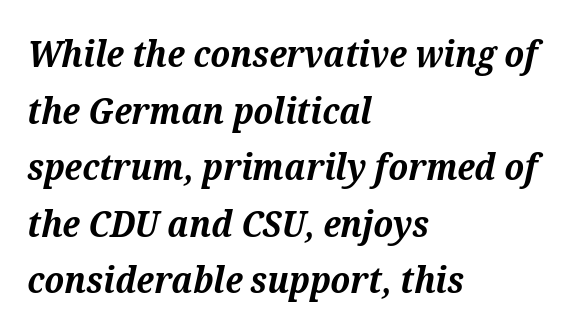
Q: Is the text bold? A: Yes.
Q: Is the text italic (slanted)? A: Yes, it leans right by about 12 degrees.
Q: Is the typeface a serif or a sans-serif typeface? A: Serif.
Q: Is the text underlined? A: No.
Q: How is the paragraph aligned? A: Left-aligned.
Q: Is the spacing between letters normal or unusually wide? A: Normal.
Q: Is the spacing between lines tight, normal or loose? A: Normal.
Q: Width (condensed, normal, or wide)? A: Normal.
Q: Stroke contrast? A: Medium.
Q: x-height? A: Medium.
Q: Monospaced? A: No.
